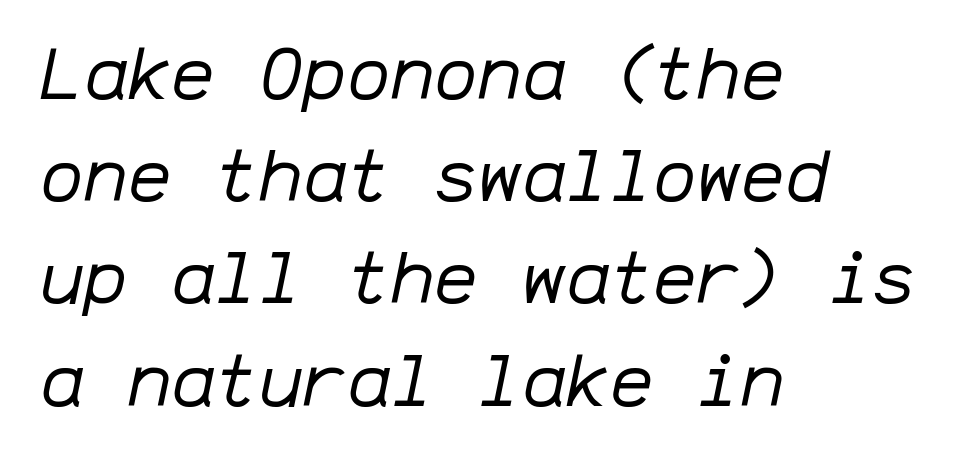
Q: Is the text bold? A: No.
Q: Is the text italic (slanted)? A: Yes, it leans right by about 12 degrees.
Q: Is the text underlined? A: No.
Q: How is the paragraph aligned? A: Left-aligned.
Q: Is the spacing between letters normal or unusually wide? A: Normal.
Q: Is the spacing between lines tight, normal or loose? A: Normal.
Q: Width (condensed, normal, or wide)? A: Normal.
Q: Stroke contrast? A: Low.
Q: x-height? A: Medium.
Q: Monospaced? A: Yes.
